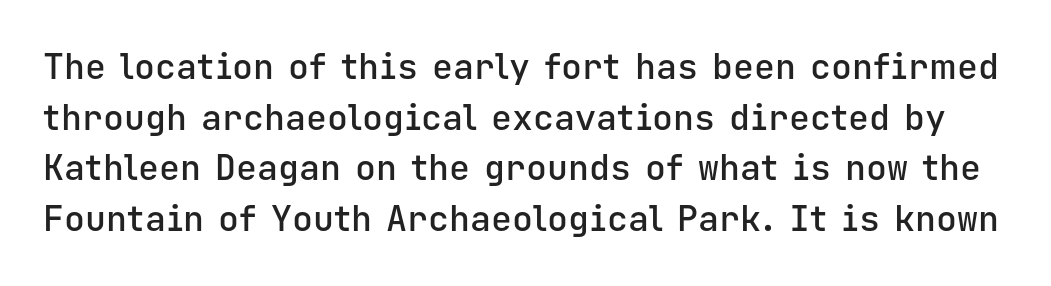
Q: Is the text bold? A: Semi-bold.
Q: Is the text italic (slanted)? A: No, it is upright.
Q: Is the typeface a serif or a sans-serif typeface? A: Sans-serif.
Q: Is the text underlined? A: No.
Q: Is the spacing between letters normal or unusually wide? A: Normal.
Q: Is the spacing between lines tight, normal or loose? A: Normal.
Q: Width (condensed, normal, or wide)? A: Normal.
Q: Stroke contrast? A: Low.
Q: x-height? A: Medium.
Q: Monospaced? A: Yes.
